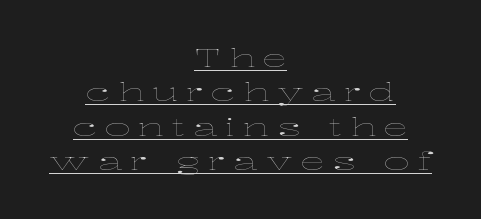
The image shows 25 px text type, upright; set centered, normal line spacing (1.38x), unusually wide letter spacing (+0.31 em), underlined.
